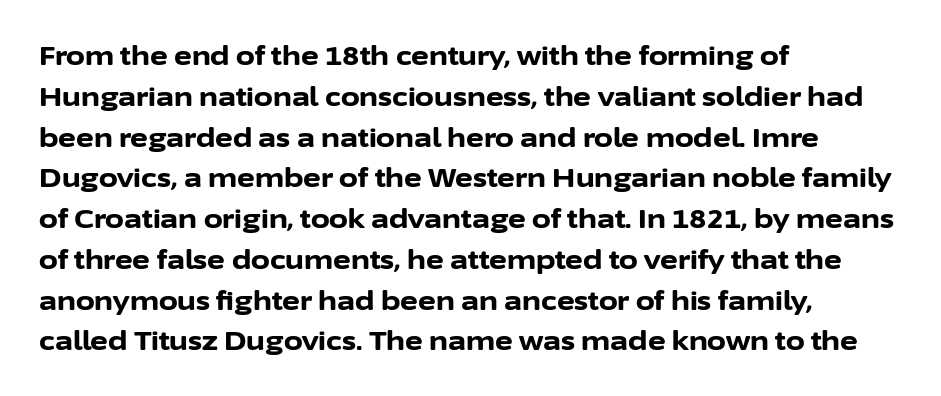
Q: Is the text bold? A: Yes.
Q: Is the text italic (slanted)? A: No, it is upright.
Q: Is the text underlined? A: No.
Q: How is the paragraph aligned? A: Left-aligned.
Q: Is the spacing between letters normal or unusually wide? A: Normal.
Q: Is the spacing between lines tight, normal or loose? A: Normal.
